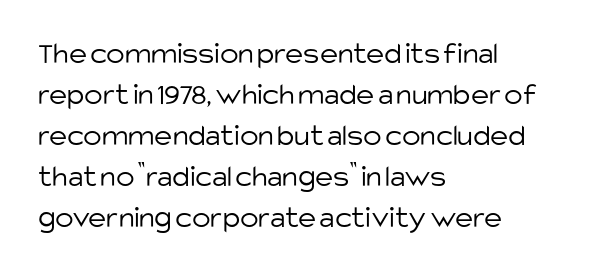
Reading down the block, your eye returns to a fixed left position each line. Letters have the restrained weight of plain body copy at most. Descender tails drop into unmarked territory. The font's upright variant was chosen for this text. This is sans-serif lettering, the kind often seen on screens and signage. Line spacing here is normal.
